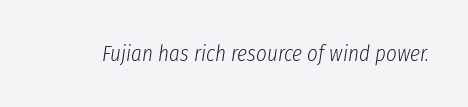
The image shows 23 px text type, italic (leaning right); set normal letter spacing, not underlined.
